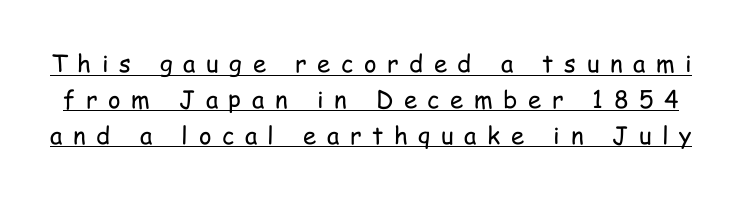
{"italic": "no", "bold": "no", "underline": "yes", "line_spacing": "normal", "line_spacing_ratio": 1.49, "letter_spacing": "wide", "letter_spacing_em": 0.44, "glyph_px": 24}
